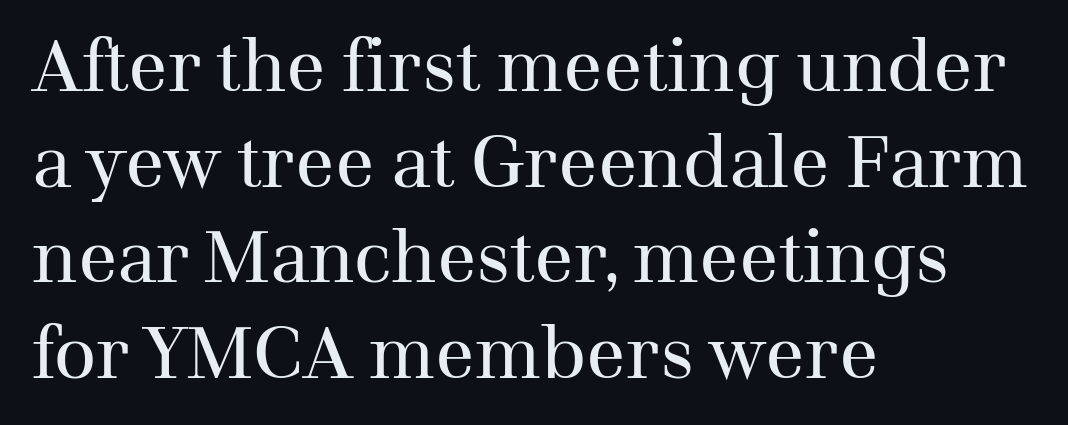
Q: Is the text bold? A: No.
Q: Is the text italic (slanted)? A: No, it is upright.
Q: Is the typeface a serif or a sans-serif typeface? A: Serif.
Q: Is the text underlined? A: No.
Q: How is the paragraph aligned? A: Left-aligned.
Q: Is the spacing between letters normal or unusually wide? A: Normal.
Q: Is the spacing between lines tight, normal or loose? A: Normal.
Q: Width (condensed, normal, or wide)? A: Normal.
Q: Stroke contrast? A: Medium.
Q: x-height? A: Medium.
Q: Monospaced? A: No.
